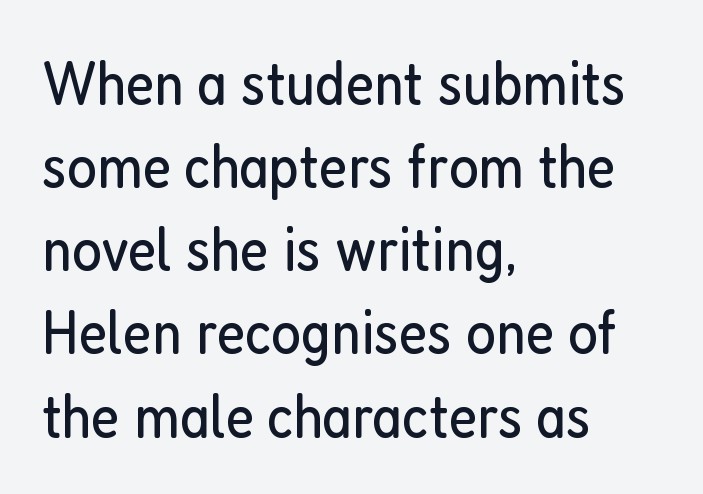
You can tell it's not italic because the verticals are truly vertical. Any mark beneath the type? The region is blank. These lines stack with their left ends in a neat column. Is this a fixed-width face? No — the glyphs have proportional, varying widths. Is this a heavy cut? Hardly; it is regular or lighter. In terms of letterform style, serifs are entirely absent.
